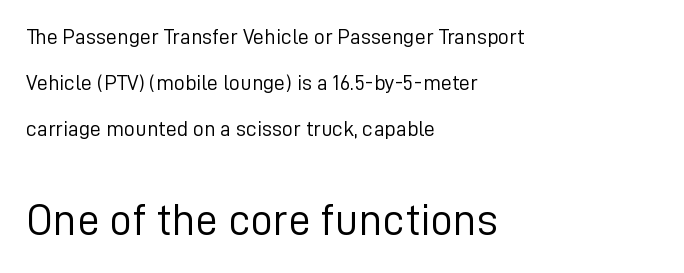
Q: Is the text bold? A: No.
Q: Is the text italic (slanted)? A: No, it is upright.
Q: Is the typeface a serif or a sans-serif typeface? A: Sans-serif.
Q: Is the text underlined? A: No.
Q: How is the paragraph aligned? A: Left-aligned.
Q: Is the spacing between letters normal or unusually wide? A: Normal.
Q: Is the spacing between lines tight, normal or loose? A: Loose.
Q: Which block of text is set in a larger size, the first (top) or the second (bottom)? A: The second (bottom) one.
Q: Width (condensed, normal, or wide)? A: Normal.
Q: Stroke contrast? A: Low.
Q: x-height? A: Medium.
Q: Monospaced? A: No.
